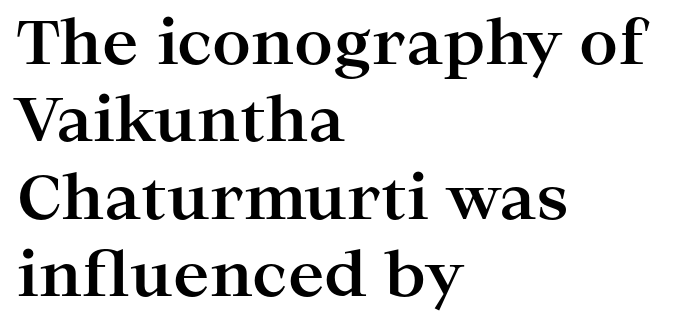
Q: Is the text bold? A: Yes.
Q: Is the text italic (slanted)? A: No, it is upright.
Q: Is the typeface a serif or a sans-serif typeface? A: Serif.
Q: Is the text underlined? A: No.
Q: How is the paragraph aligned? A: Left-aligned.
Q: Is the spacing between letters normal or unusually wide? A: Normal.
Q: Is the spacing between lines tight, normal or loose? A: Normal.
Q: Width (condensed, normal, or wide)? A: Wide.
Q: Stroke contrast? A: High.
Q: x-height? A: Medium.
Q: Monospaced? A: No.
